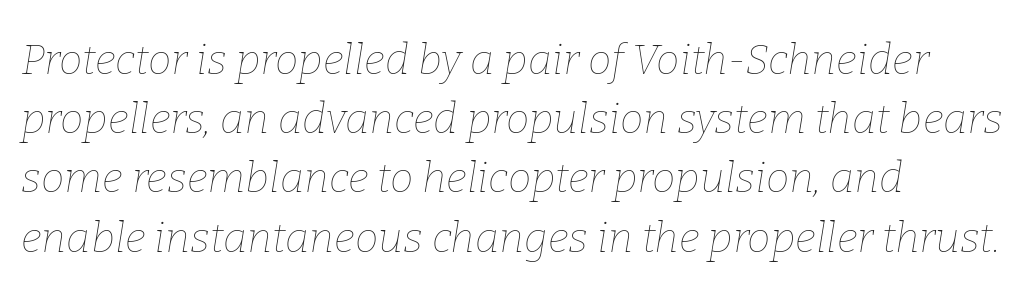
{"italic": "yes", "lean": "right", "slant_degrees": 9, "bold": "no", "weight": "thin", "width": "normal", "stroke_contrast": "low", "x_height": "medium", "monospaced": "no", "underline": "no", "align": "left", "line_spacing": "normal", "line_spacing_ratio": 1.41, "letter_spacing": "normal", "letter_spacing_em": 0.0, "glyph_px": 42}
